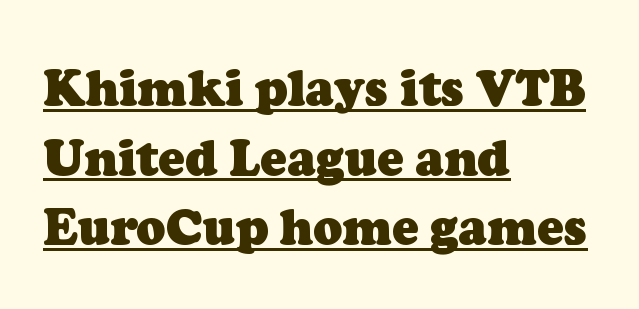
The image shows 49 px heavy serif type; set left-aligned, normal line spacing (1.42x), normal letter spacing, underlined; low stroke contrast and a medium x-height.
